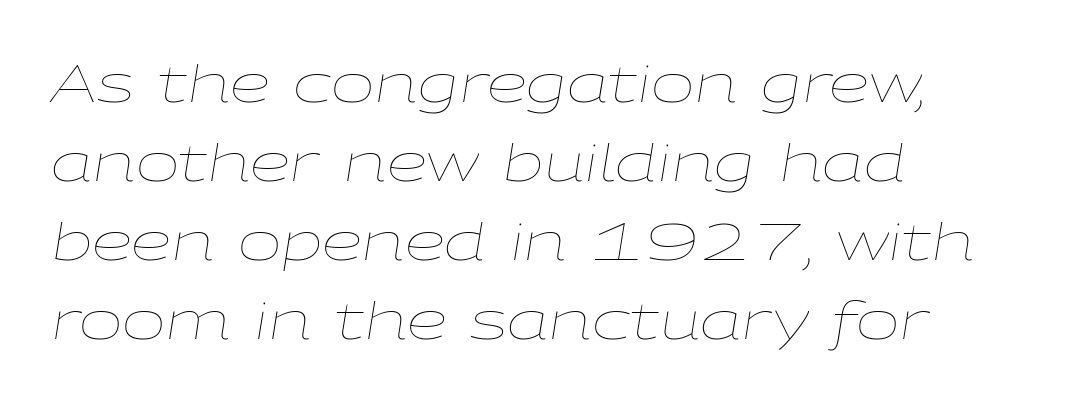
The image shows 52 px thin, wide type, italic (leaning right); set left-aligned, normal line spacing (1.52x), normal letter spacing, not underlined; low stroke contrast and a medium x-height.
